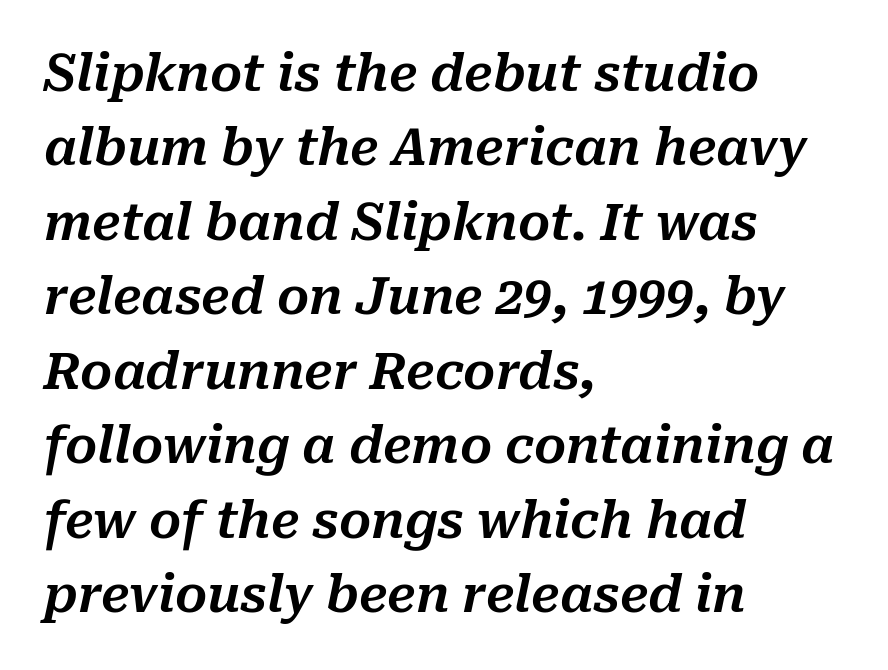
{"italic": "yes", "lean": "right", "slant_degrees": 10, "width": "normal", "stroke_contrast": "medium", "x_height": "medium", "monospaced": "no", "underline": "no", "align": "left", "line_spacing": "normal", "line_spacing_ratio": 1.49, "letter_spacing": "normal", "letter_spacing_em": 0.0, "glyph_px": 50}
